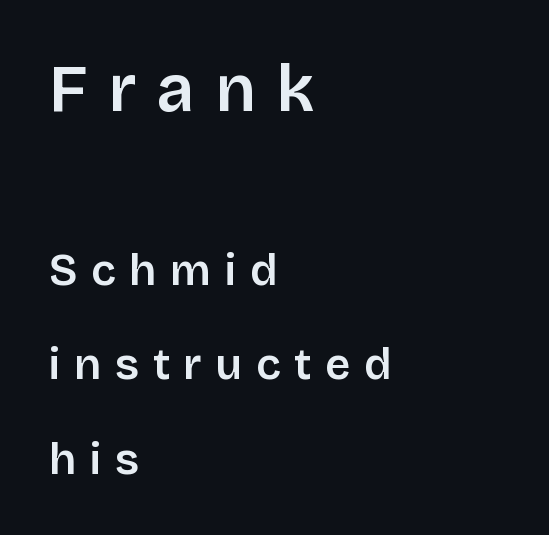
Q: Is the text bold? A: Semi-bold.
Q: Is the text italic (slanted)? A: No, it is upright.
Q: Is the typeface a serif or a sans-serif typeface? A: Sans-serif.
Q: Is the text underlined? A: No.
Q: How is the paragraph aligned? A: Left-aligned.
Q: Is the spacing between letters normal or unusually wide? A: Unusually wide.
Q: Is the spacing between lines tight, normal or loose? A: Loose.
Q: Which block of text is set in a larger size, the first (top) or the second (bottom)? A: The first (top) one.
Q: Width (condensed, normal, or wide)? A: Normal.
Q: Stroke contrast? A: Low.
Q: x-height? A: Large.
Q: Monospaced? A: No.
